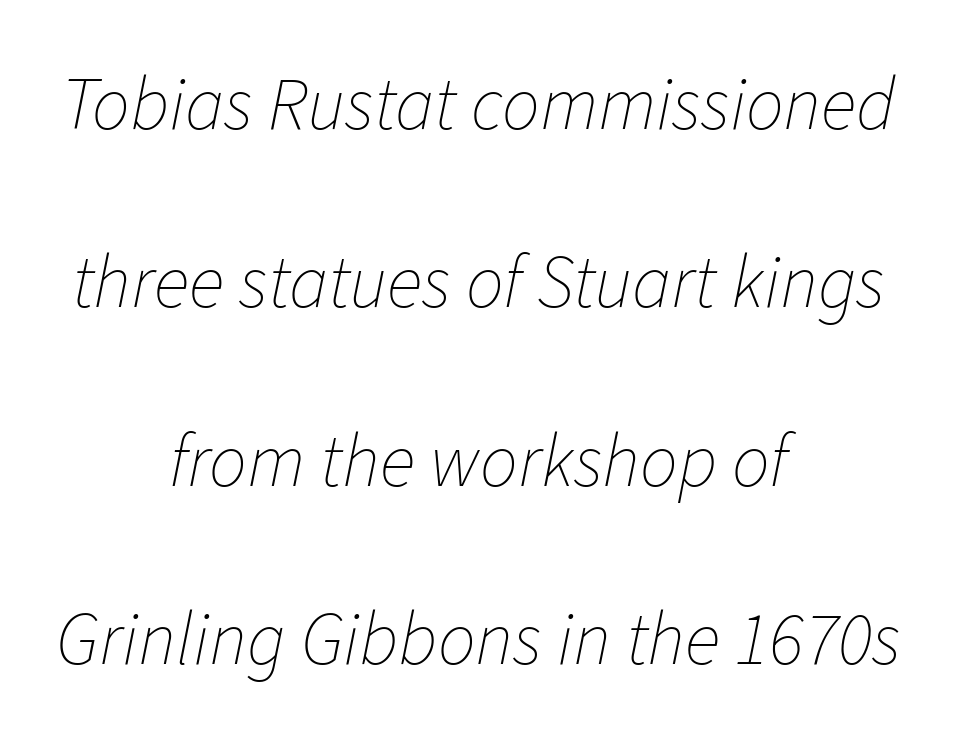
In terms of letterspacing, this is plain default setting. It's the slanting kind of type. What's the leading like? Stretched, with rows far apart. The typeface has the unassuming heft of standard copy or less. Do the characters align in a grid? No, the font is proportional.
